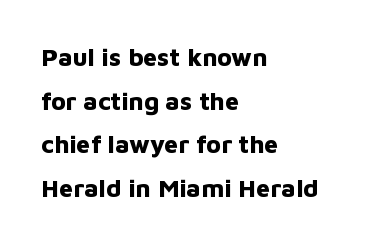
A clean baseline with only descenders dipping below it. Look at the stroke-to-counter ratio: heavy, a bold. Line beginnings align vertically; line endings do not. The type sits square on the baseline with zero lean. Is the letter spacing exaggerated? No — it looks like the ordinary default.
